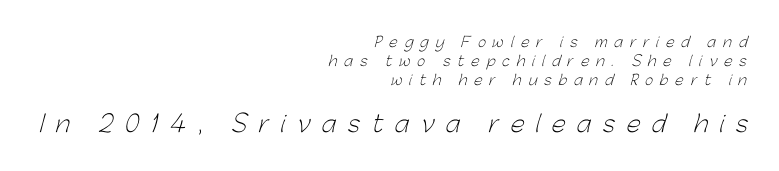
The image shows 23 px text type; set right-aligned, normal line spacing (1.37x), unusually wide letter spacing (+0.5 em), not underlined; the second (bottom) block is 1.64x larger.
